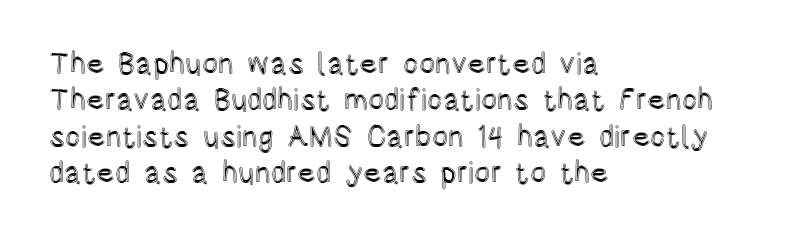
{"italic": "no", "width": "condensed", "x_height": "large", "monospaced": "no", "underline": "no", "align": "left", "line_spacing_ratio": 1.21, "letter_spacing": "normal", "letter_spacing_em": 0.0, "glyph_px": 30}
